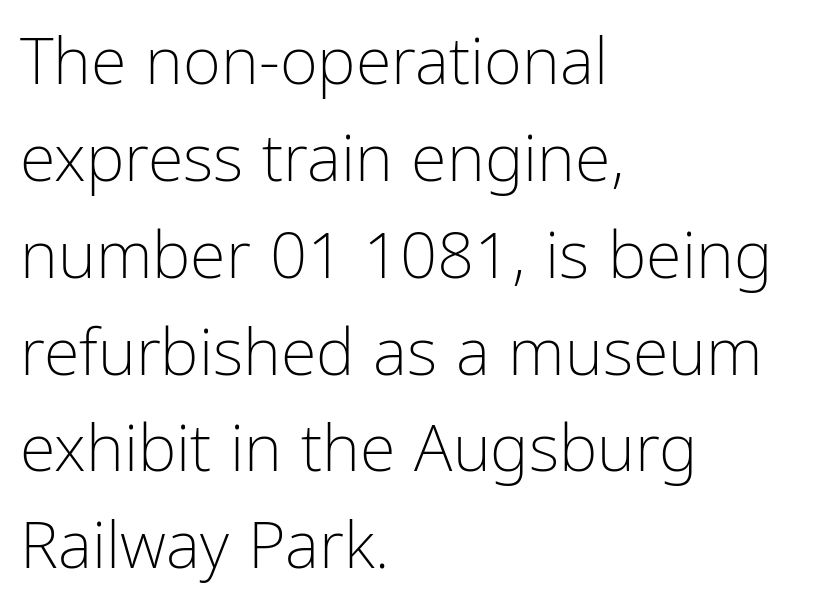
The image shows 65 px light, condensed sans-serif type, upright; set left-aligned, normal line spacing (1.49x), normal letter spacing, not underlined; low stroke contrast and a medium x-height.
